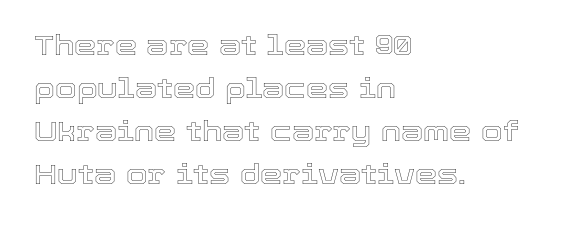
The vertical gap from one line to the next is medium. The letters sit at their default tracking, neither squeezed nor spread. Think of a printed novel: that variable character pitch is what you see here. The baseline area is clear.
